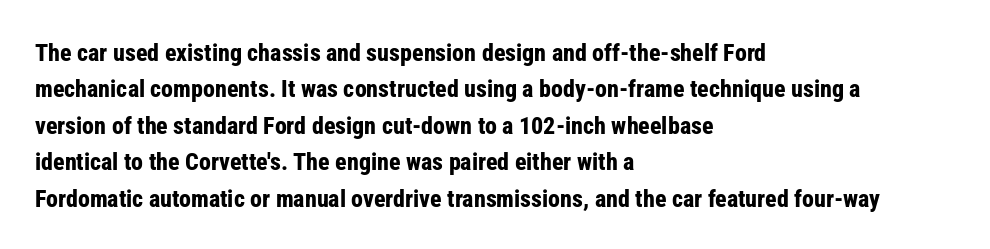
Q: Is the text bold? A: Yes.
Q: Is the text italic (slanted)? A: No, it is upright.
Q: Is the text underlined? A: No.
Q: How is the paragraph aligned? A: Left-aligned.
Q: Is the spacing between letters normal or unusually wide? A: Normal.
Q: Is the spacing between lines tight, normal or loose? A: Normal.
